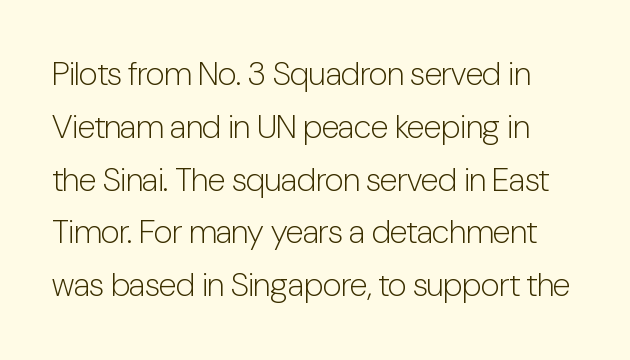
The image shows 33 px light, condensed sans-serif type, upright; set normal line spacing (1.6x), normal letter spacing, not underlined; low stroke contrast and a medium x-height.
